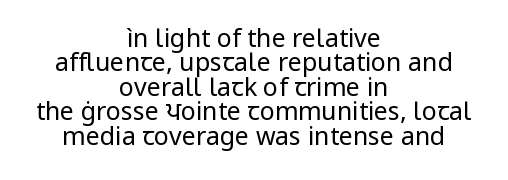
The weight tops out at a normal text grade. Underline: absent. Typeset on center — no edge is straight. This rendering leaves character spacing at its baseline value. The block of text is dense from top to bottom, with scant space between rows. A roman cut, with each character standing at attention.
